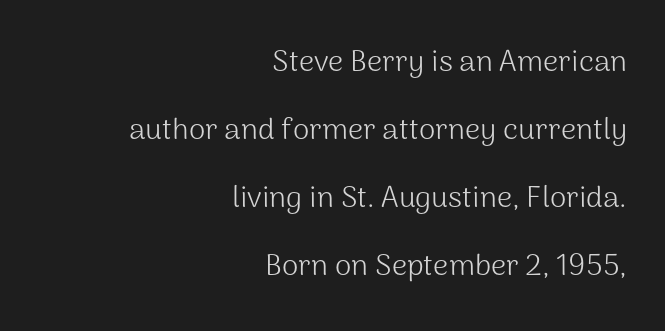
Q: Is the text bold? A: No.
Q: Is the text italic (slanted)? A: No, it is upright.
Q: Is the typeface a serif or a sans-serif typeface? A: Sans-serif.
Q: Is the text underlined? A: No.
Q: How is the paragraph aligned? A: Right-aligned.
Q: Is the spacing between letters normal or unusually wide? A: Normal.
Q: Is the spacing between lines tight, normal or loose? A: Loose.
Q: Width (condensed, normal, or wide)? A: Normal.
Q: Stroke contrast? A: Medium.
Q: x-height? A: Medium.
Q: Monospaced? A: No.
